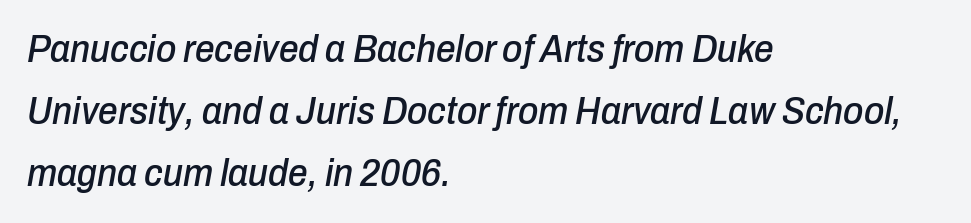
Q: Is the text italic (slanted)? A: Yes, it leans right by about 10 degrees.
Q: Is the text underlined? A: No.
Q: How is the paragraph aligned? A: Left-aligned.
Q: Is the spacing between letters normal or unusually wide? A: Normal.
Q: Is the spacing between lines tight, normal or loose? A: Normal.
Q: Width (condensed, normal, or wide)? A: Condensed.
Q: Stroke contrast? A: Low.
Q: x-height? A: Medium.
Q: Monospaced? A: No.
